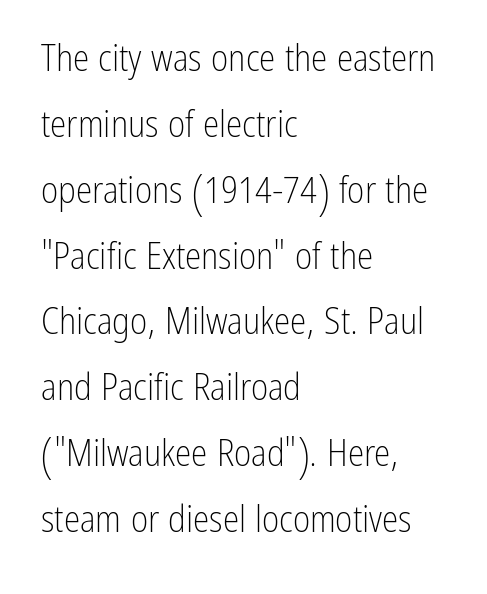
Q: Is the text bold? A: No.
Q: Is the text italic (slanted)? A: No, it is upright.
Q: Is the typeface a serif or a sans-serif typeface? A: Sans-serif.
Q: Is the text underlined? A: No.
Q: How is the paragraph aligned? A: Left-aligned.
Q: Is the spacing between letters normal or unusually wide? A: Normal.
Q: Width (condensed, normal, or wide)? A: Condensed.
Q: Stroke contrast? A: Low.
Q: x-height? A: Medium.
Q: Monospaced? A: No.
